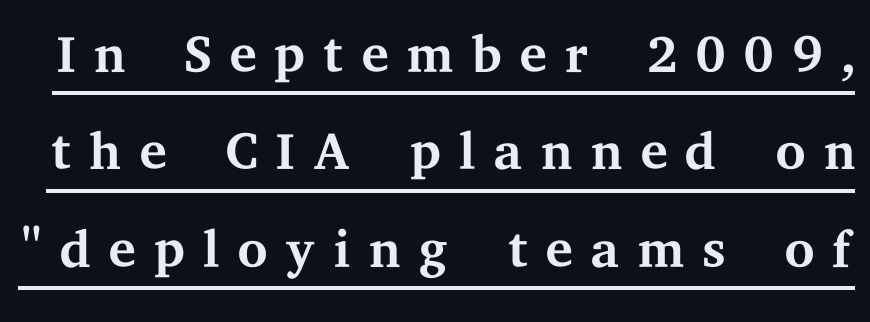
Q: Is the text bold? A: No.
Q: Is the text italic (slanted)? A: No, it is upright.
Q: Is the typeface a serif or a sans-serif typeface? A: Serif.
Q: Is the text underlined? A: Yes.
Q: Is the spacing between letters normal or unusually wide? A: Unusually wide.
Q: Is the spacing between lines tight, normal or loose? A: Normal.
Q: Width (condensed, normal, or wide)? A: Wide.
Q: Stroke contrast? A: Medium.
Q: x-height? A: Medium.
Q: Monospaced? A: No.
